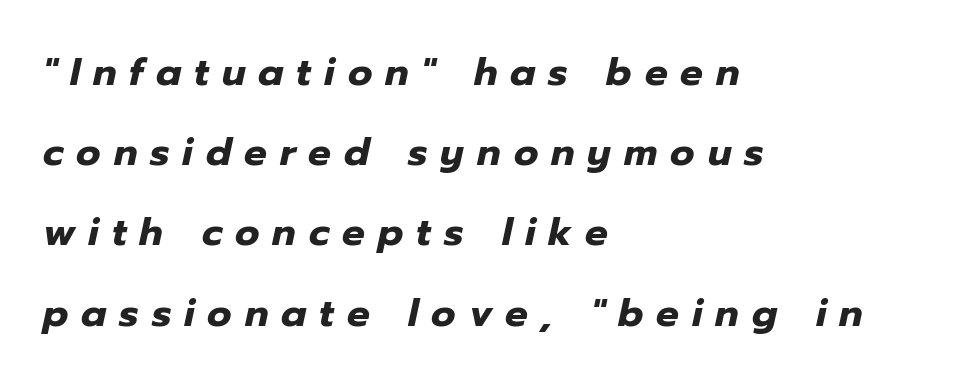
The image shows 38 px heavy type, italic (leaning right); set left-aligned, loose line spacing (2.11x), unusually wide letter spacing (+0.34 em), not underlined; low stroke contrast and a medium x-height.
